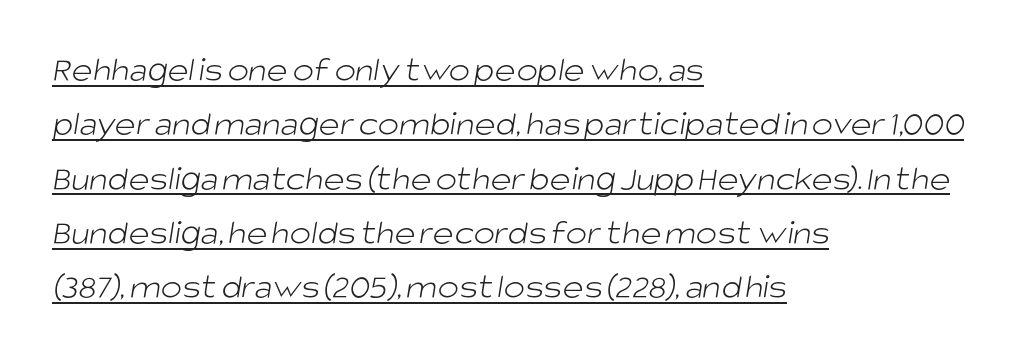
The image shows 36 px light sans-serif type; set left-aligned, normal line spacing (1.51x), normal letter spacing, underlined; low stroke contrast and a large x-height.
